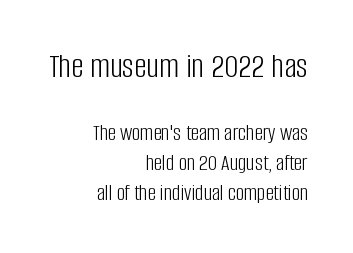
The image shows 35 px light, condensed sans-serif type, upright; set right-aligned, normal line spacing (1.31x), normal letter spacing, not underlined; the first (top) block is 1.52x larger; low stroke contrast and a large x-height.
